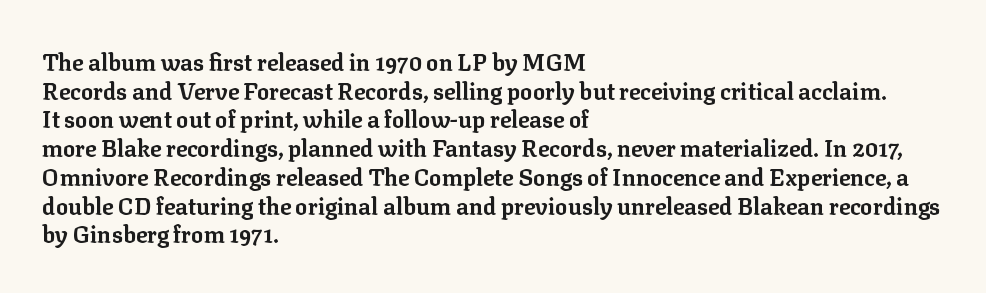
The image shows 23 px bold type, upright; set left-aligned, normal line spacing (1.25x), normal letter spacing, not underlined.
